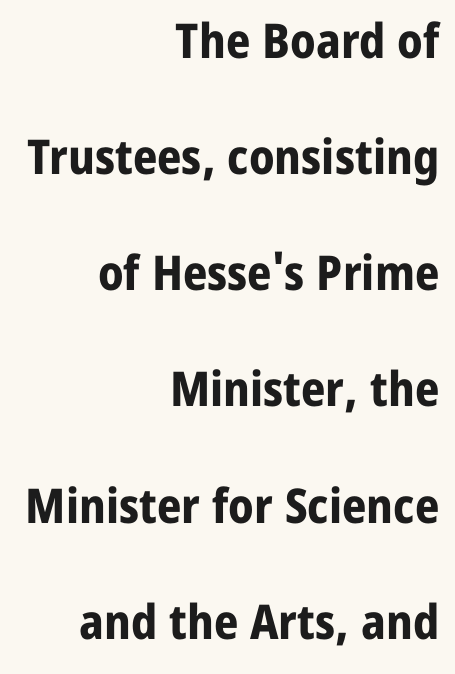
Varying glyph widths throughout — classic text-font behaviour. What kind of face is this? One without serifs — a sans. Every character sits straight up, as roman type does. A full-strength bold gives these letters their thick strokes. How are the letters spaced? Ordinarily, with no added tracking.
